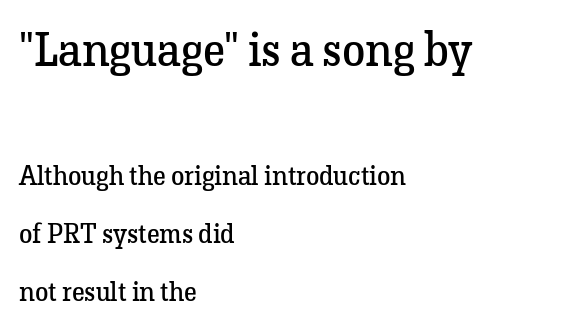
Q: Is the text bold? A: No.
Q: Is the text italic (slanted)? A: No, it is upright.
Q: Is the typeface a serif or a sans-serif typeface? A: Serif.
Q: Is the text underlined? A: No.
Q: How is the paragraph aligned? A: Left-aligned.
Q: Is the spacing between letters normal or unusually wide? A: Normal.
Q: Is the spacing between lines tight, normal or loose? A: Loose.
Q: Which block of text is set in a larger size, the first (top) or the second (bottom)? A: The first (top) one.
Q: Width (condensed, normal, or wide)? A: Normal.
Q: Stroke contrast? A: Low.
Q: x-height? A: Medium.
Q: Monospaced? A: No.
